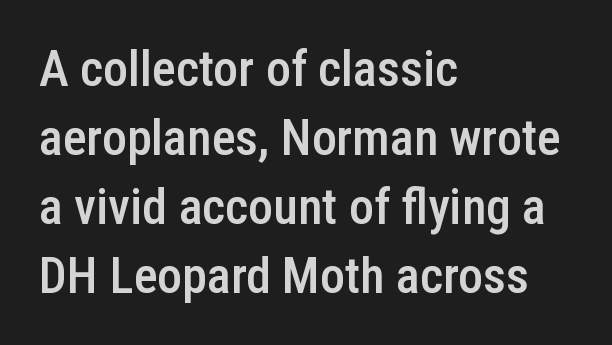
This rendering features lettering with no underline. A normal amount of white space separates one row of letters from the next. Characters remain perfectly vertical along every line. Short and long lines alike share a common starting point at left. These lines carry some extra weight — a demibold, not a full bold. The type family on display is of the sans-serif kind.
